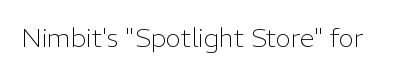
A roman cut, with each character standing at attention. Decoration check: the copy has no underline. The gaps between neighbouring characters are ordinary and unremarkable. Bold? No — there's no thickening of the strokes.
